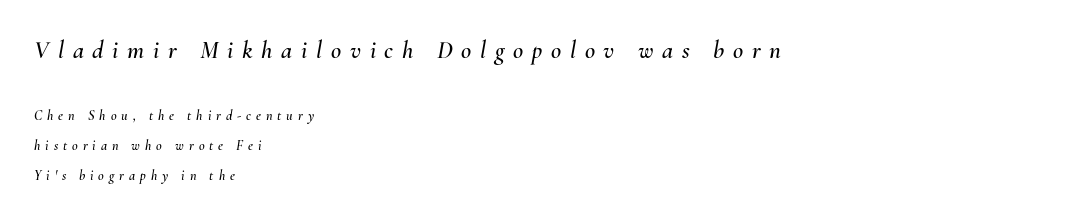
This sample trades compactness for vertical openness between lines. In terms of letterspacing, this is a distinctly airy, spread setting. The baseline area is clear. Every character sits at an angle, as italics do. In this sample the first text group is rendered at the bigger scale. One-word summary of the alignment: left.
